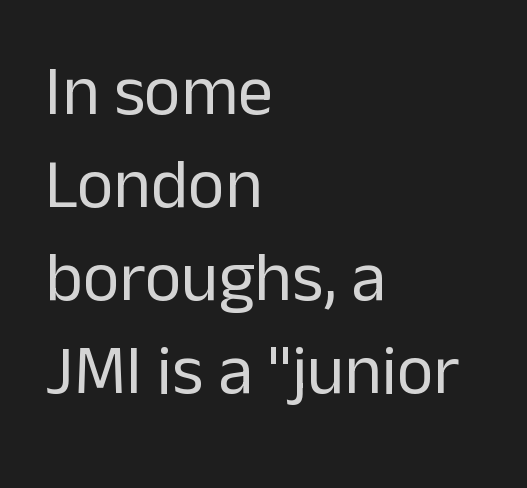
These lines were composed using upright roman letters. The rag falls on the right side of this text block. The baseline area is clear. Here the glyphs are tracked normally, forming tight word shapes. The strokes carry an ordinary text weight at most.
